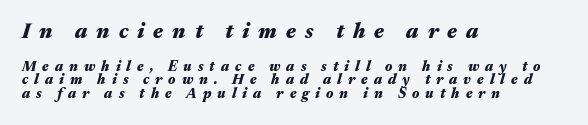
{"italic": "yes", "lean": "right", "slant_degrees": 17, "bold": "yes", "underline": "no", "align": "left", "line_spacing": "tight", "line_spacing_ratio": 0.99, "letter_spacing": "wide", "letter_spacing_em": 0.43, "larger_block": "first", "size_ratio": 1.5, "glyph_px": 21}
